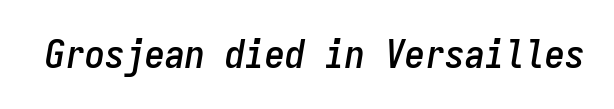
The image shows 40 px condensed type, italic (leaning right), monospaced; set normal letter spacing, not underlined; low stroke contrast and a medium x-height.
